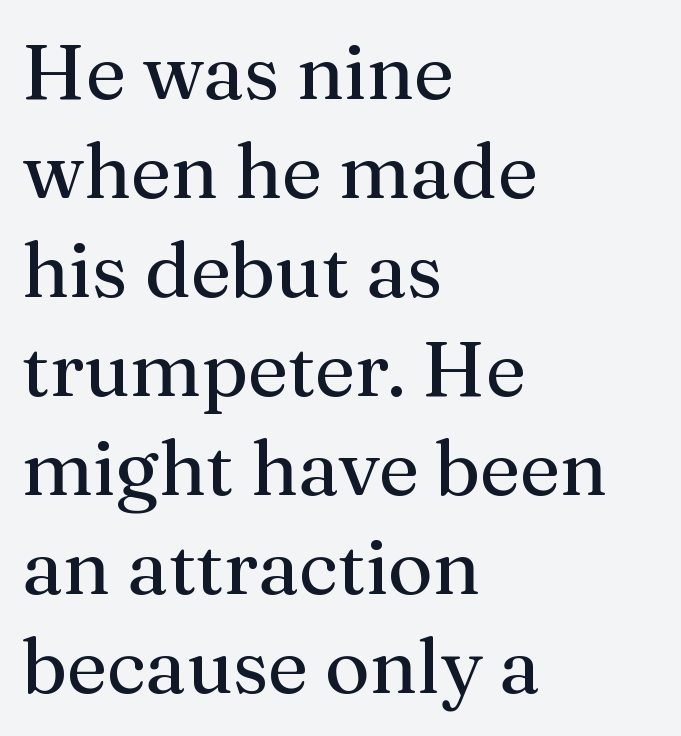
The image shows 78 px regular-weight serif type, upright; set left-aligned, normal line spacing (1.27x), normal letter spacing, not underlined; medium stroke contrast and a medium x-height.
